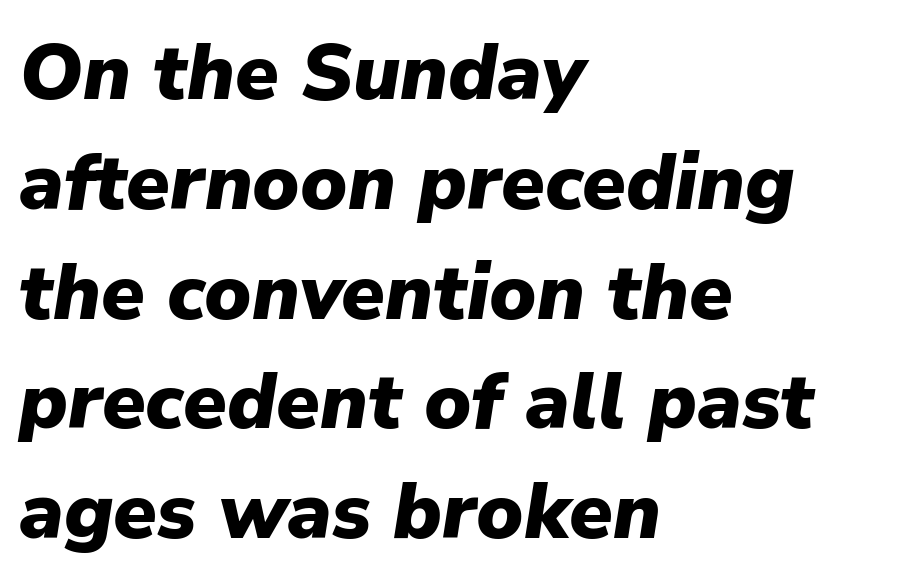
Each letter keeps its own natural width here, so spacing adapts to shape. The tracking reads as untouched default to a designer's eye. A classic flush-left, rag-right setting is used for this passage. Weight: bold. Notice how descenders clear the ascenders below comfortably — that's standard leading.
